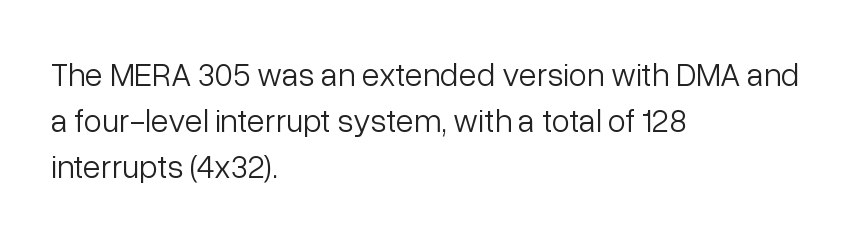
{"serif": "no", "italic": "no", "bold": "no", "weight": "light", "width": "normal", "stroke_contrast": "low", "x_height": "medium", "monospaced": "no", "underline": "no", "align": "left", "line_spacing": "normal", "line_spacing_ratio": 1.4, "letter_spacing": "normal", "letter_spacing_em": 0.0, "glyph_px": 33}
